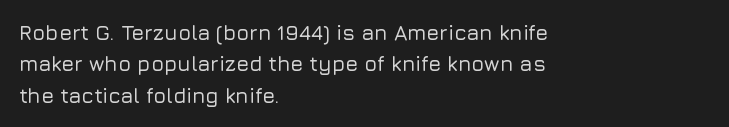
{"italic": "no", "underline": "no", "align": "left", "line_spacing": "normal", "line_spacing_ratio": 1.49, "letter_spacing": "normal", "letter_spacing_em": 0.0, "glyph_px": 21}
